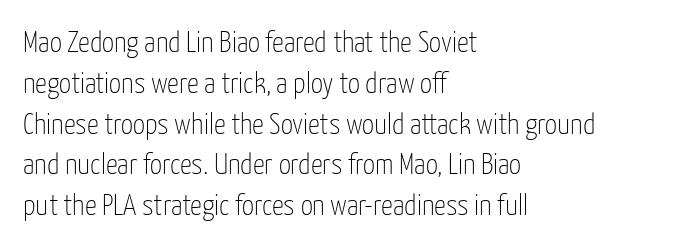
How are the letters spaced? Ordinarily, with no added tracking. Heaviness? Minimal to ordinary, like unemphasized prose. Short and long lines alike share a common starting point at left. Each letter keeps its own natural width here, so spacing adapts to shape.
